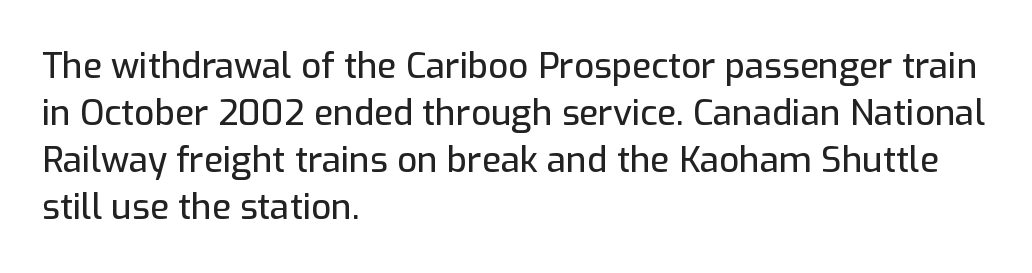
Q: Is the text italic (slanted)? A: No, it is upright.
Q: Is the typeface a serif or a sans-serif typeface? A: Sans-serif.
Q: Is the text underlined? A: No.
Q: How is the paragraph aligned? A: Left-aligned.
Q: Is the spacing between letters normal or unusually wide? A: Normal.
Q: Is the spacing between lines tight, normal or loose? A: Normal.
Q: Width (condensed, normal, or wide)? A: Normal.
Q: Stroke contrast? A: Low.
Q: x-height? A: Medium.
Q: Monospaced? A: No.
